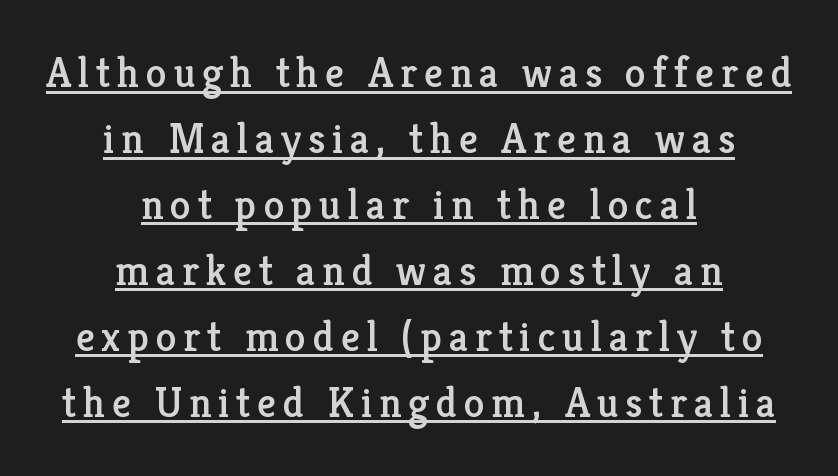
{"serif": "yes", "italic": "no", "width": "normal", "stroke_contrast": "low", "x_height": "medium", "monospaced": "no", "underline": "yes", "align": "center", "line_spacing": "normal", "line_spacing_ratio": 1.57, "glyph_px": 42}
